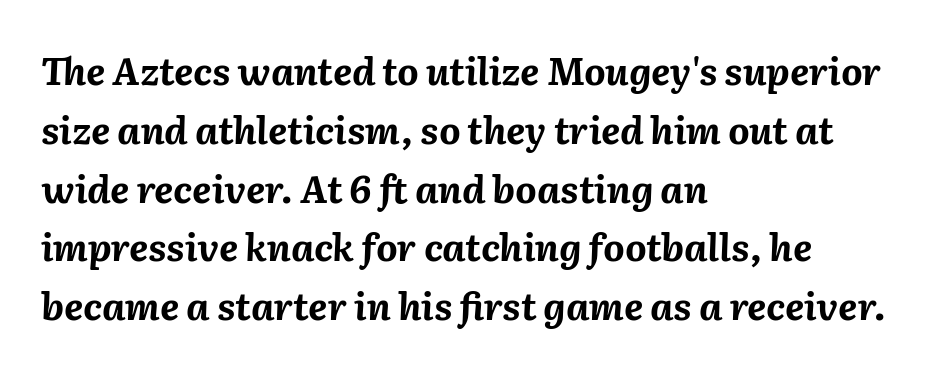
{"italic": "yes", "lean": "right", "slant_degrees": 2, "bold": "yes", "weight": "bold", "width": "normal", "stroke_contrast": "medium", "x_height": "medium", "monospaced": "no", "underline": "no", "align": "left", "line_spacing": "normal", "line_spacing_ratio": 1.59, "letter_spacing": "normal", "letter_spacing_em": 0.0, "glyph_px": 37}
